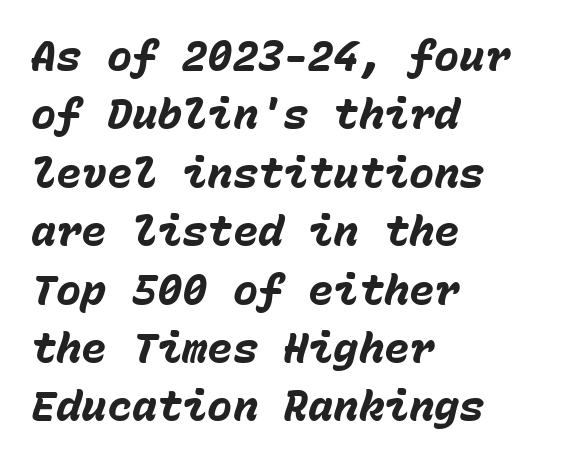
Each letter, wide or thin by design, is forced into the same width here. Check under the words: just untouched page. Posture: slanted. This sample keeps an unexceptional amount of space between lines. Tracking here is standard; glyphs follow each other at the usual distance.
